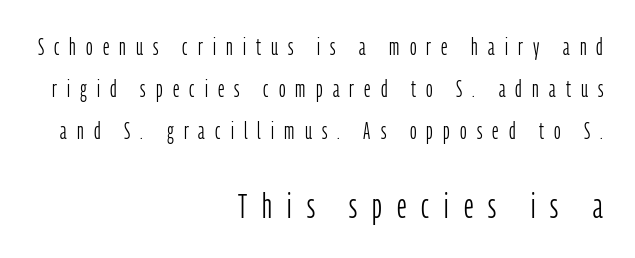
{"serif": "no", "italic": "no", "bold": "no", "weight": "light", "width": "condensed", "stroke_contrast": "low", "x_height": "medium", "monospaced": "no", "underline": "no", "align": "right", "line_spacing_ratio": 1.82, "letter_spacing": "wide", "letter_spacing_em": 0.44, "larger_block": "second", "size_ratio": 1.48, "glyph_px": 34}
